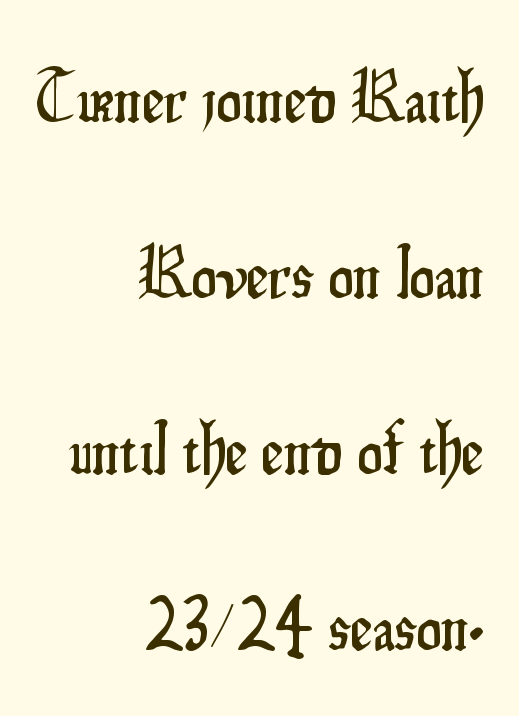
The image shows 71 px condensed sans-serif type, upright; set right-aligned, loose line spacing (2.48x), normal letter spacing, not underlined; low stroke contrast and a small x-height.
